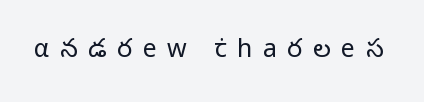
Q: Is the text bold? A: No.
Q: Is the text italic (slanted)? A: No, it is upright.
Q: Is the text underlined? A: No.
Q: Is the spacing between letters normal or unusually wide? A: Unusually wide.
